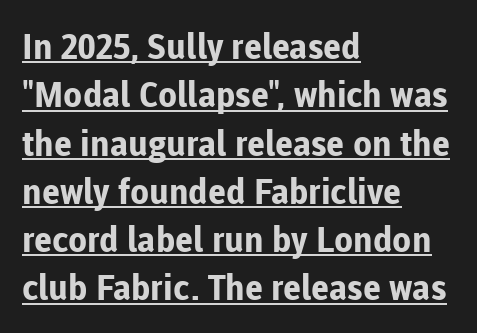
The image shows 35 px bold sans-serif type, upright; set left-aligned, normal line spacing (1.38x), normal letter spacing, underlined; low stroke contrast and a medium x-height.
